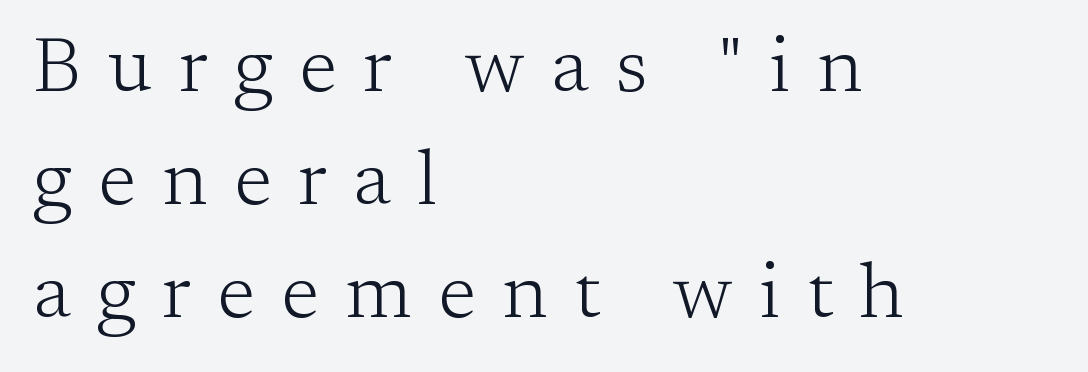
The image shows 78 px light serif type, upright; set left-aligned, normal line spacing (1.45x), unusually wide letter spacing (+0.34 em), not underlined; low stroke contrast and a medium x-height.
